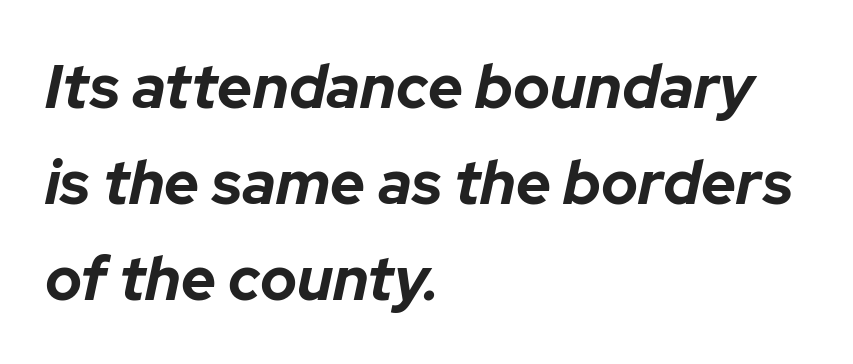
The image shows 61 px bold type, italic (leaning right); set left-aligned, normal line spacing (1.57x), normal letter spacing, not underlined; low stroke contrast and a medium x-height.
